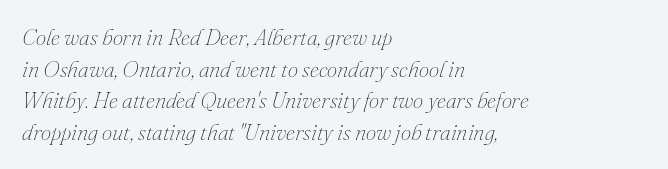
Q: Is the text bold? A: No.
Q: Is the text italic (slanted)? A: Yes, it leans right by about 16 degrees.
Q: Is the text underlined? A: No.
Q: How is the paragraph aligned? A: Left-aligned.
Q: Is the spacing between letters normal or unusually wide? A: Normal.
Q: Is the spacing between lines tight, normal or loose? A: Normal.
